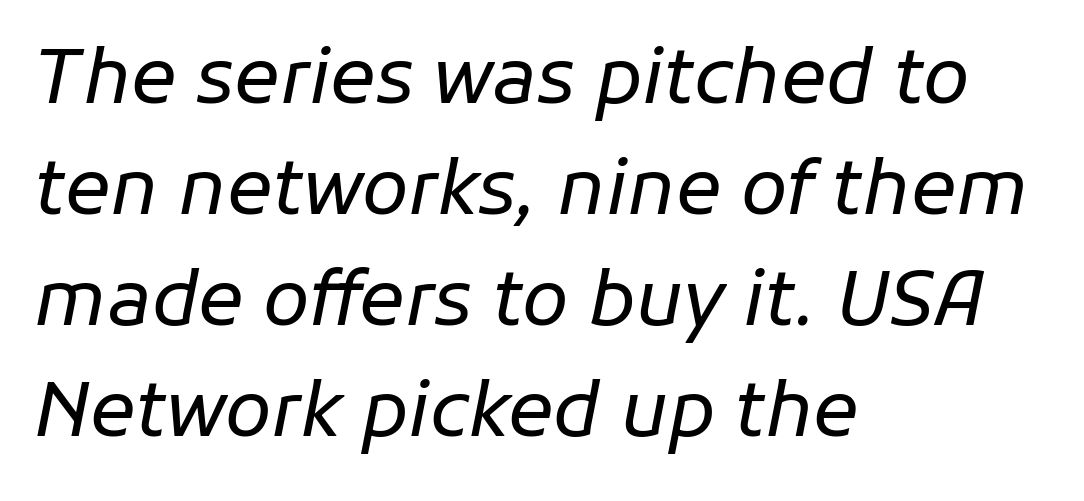
The image shows 76 px regular-weight type, italic (leaning right); set left-aligned, normal line spacing (1.46x), normal letter spacing, not underlined; low stroke contrast and a medium x-height.
